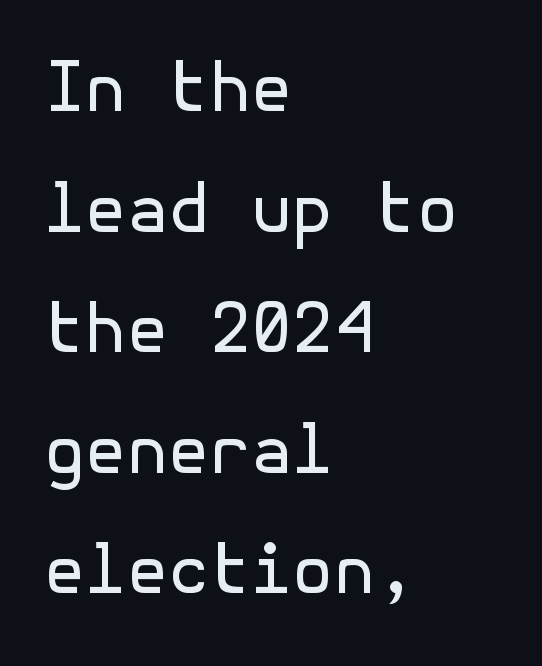
The image shows 67 px regular-weight sans-serif type, upright; set left-aligned, line spacing 1.8x, normal letter spacing, not underlined; a medium x-height.
